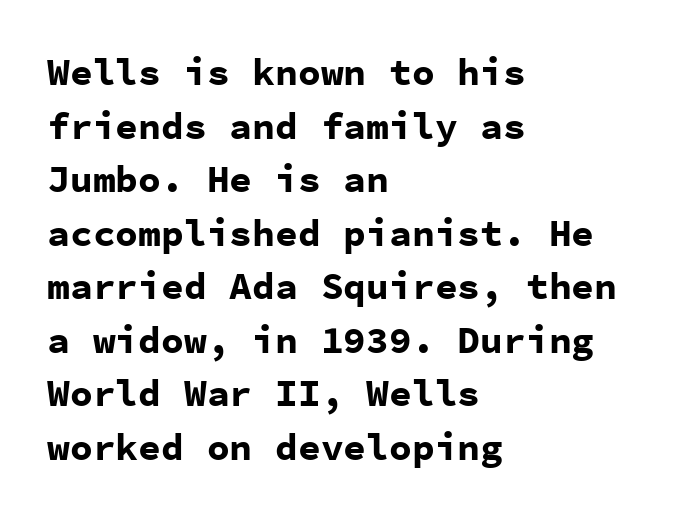
The image shows 38 px bold sans-serif type, upright, monospaced; set left-aligned, normal line spacing (1.41x), normal letter spacing, not underlined; low stroke contrast and a medium x-height.
